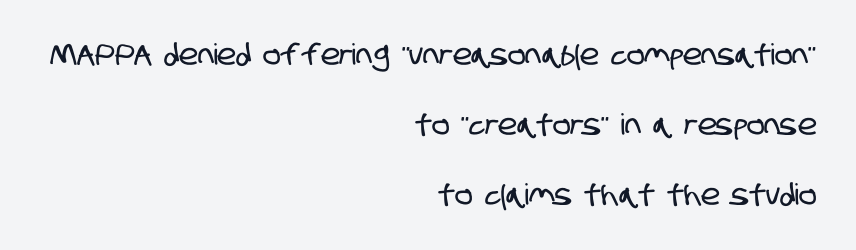
Q: Is the typeface a serif or a sans-serif typeface? A: Sans-serif.
Q: Is the text underlined? A: No.
Q: How is the paragraph aligned? A: Right-aligned.
Q: Is the spacing between letters normal or unusually wide? A: Normal.
Q: Is the spacing between lines tight, normal or loose? A: Loose.
Q: Width (condensed, normal, or wide)? A: Condensed.
Q: Stroke contrast? A: Low.
Q: x-height? A: Large.
Q: Monospaced? A: No.
